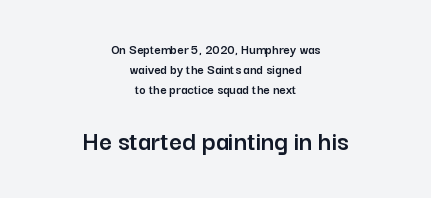
Q: Is the text italic (slanted)? A: No, it is upright.
Q: Is the typeface a serif or a sans-serif typeface? A: Sans-serif.
Q: Is the text underlined? A: No.
Q: How is the paragraph aligned? A: Centered.
Q: Is the spacing between letters normal or unusually wide? A: Normal.
Q: Is the spacing between lines tight, normal or loose? A: Normal.
Q: Which block of text is set in a larger size, the first (top) or the second (bottom)? A: The second (bottom) one.
Q: Width (condensed, normal, or wide)? A: Normal.
Q: Stroke contrast? A: Low.
Q: x-height? A: Medium.
Q: Monospaced? A: No.
